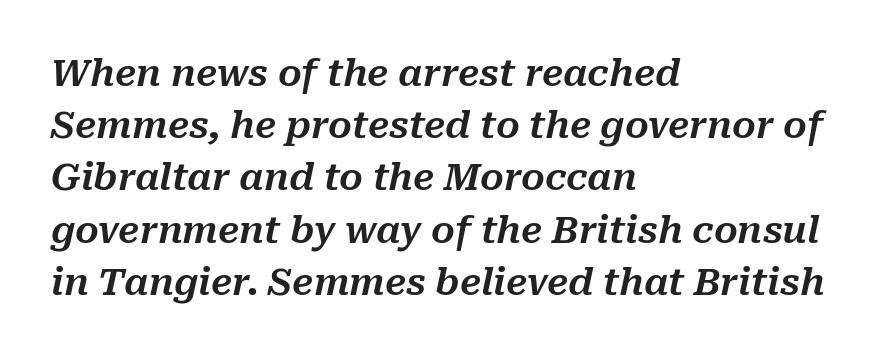
{"italic": "yes", "lean": "right", "slant_degrees": 10, "width": "normal", "stroke_contrast": "medium", "x_height": "medium", "monospaced": "no", "underline": "no", "align": "left", "line_spacing": "normal", "line_spacing_ratio": 1.41, "letter_spacing": "normal", "letter_spacing_em": 0.0, "glyph_px": 37}
